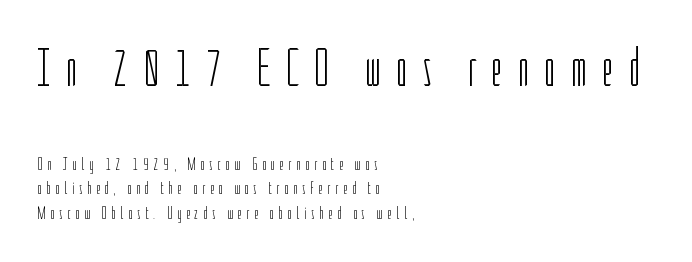
Spacing verdict: proportional, widths tailored to each character. Caption: upper text group enlarged, lower text group reduced. The characters are drawn with everyday or finer stroke widths. The specimen reads as upright at a glance. The designer left line spacing at the default.
